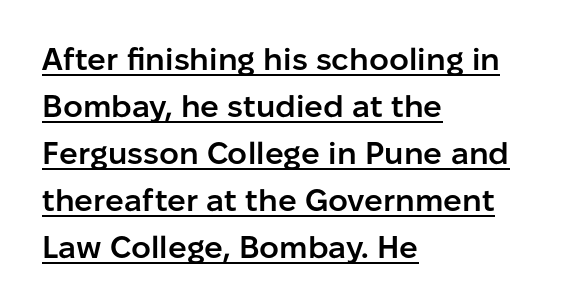
Q: Is the text bold? A: Semi-bold.
Q: Is the text italic (slanted)? A: No, it is upright.
Q: Is the typeface a serif or a sans-serif typeface? A: Sans-serif.
Q: Is the text underlined? A: Yes.
Q: How is the paragraph aligned? A: Left-aligned.
Q: Is the spacing between letters normal or unusually wide? A: Normal.
Q: Is the spacing between lines tight, normal or loose? A: Normal.
Q: Width (condensed, normal, or wide)? A: Normal.
Q: Stroke contrast? A: Low.
Q: x-height? A: Medium.
Q: Monospaced? A: No.
